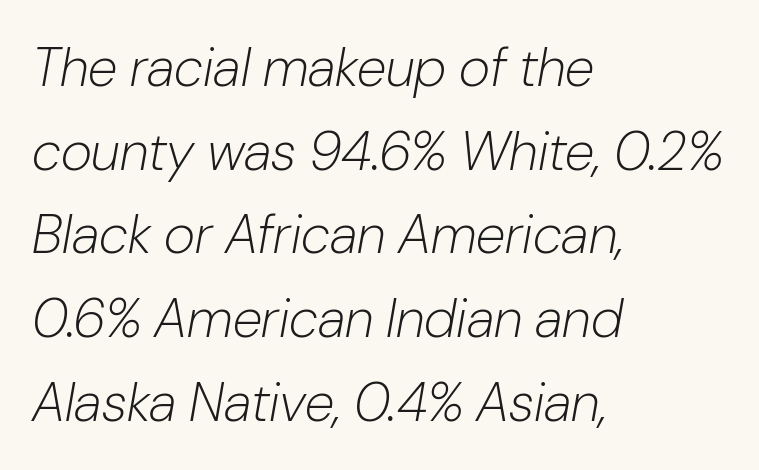
{"italic": "yes", "lean": "right", "slant_degrees": 10, "bold": "no", "weight": "light", "width": "normal", "stroke_contrast": "low", "x_height": "medium", "monospaced": "no", "underline": "no", "align": "left", "line_spacing": "normal", "line_spacing_ratio": 1.55, "letter_spacing": "normal", "letter_spacing_em": 0.0, "glyph_px": 54}
